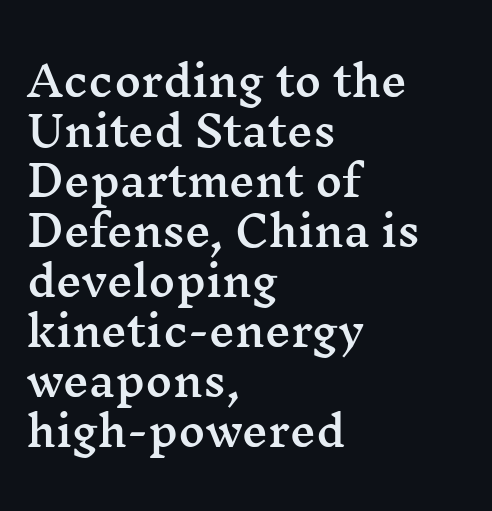
The image shows 41 px wide serif type, upright; set left-aligned, line spacing 1.22x, normal letter spacing, not underlined; medium stroke contrast and a medium x-height.
